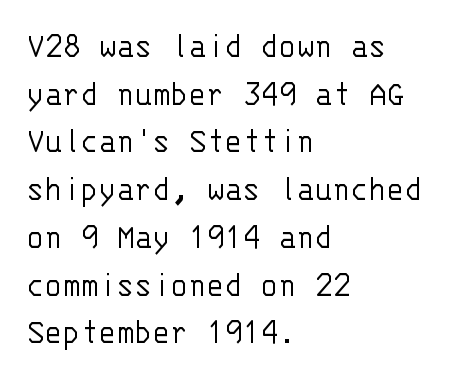
The image shows 37 px light sans-serif type, upright, monospaced; set left-aligned, normal line spacing (1.29x), normal letter spacing, not underlined; low stroke contrast and a large x-height.
